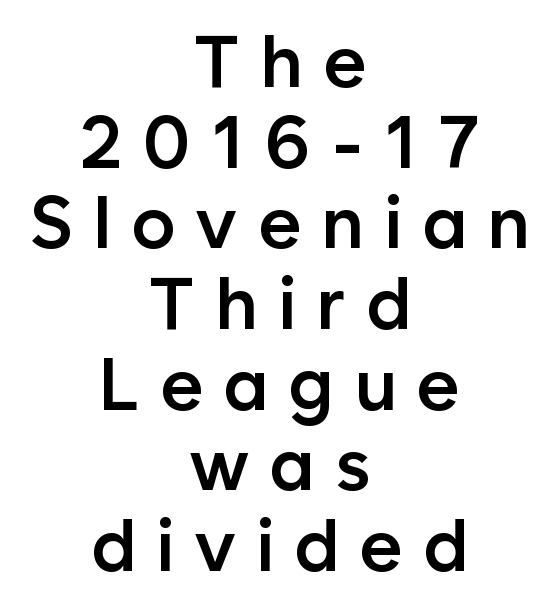
Type style note: lacks serifs. This sample has the flowing, uneven cadence of proportional lettering. Display-style spreading of the glyphs; the letterfit is very open. Is the block centered? Yes — each line is placed symmetrically about the middle. Italic: no, the glyphs are upright roman. The passage shown is not underscored anywhere.
